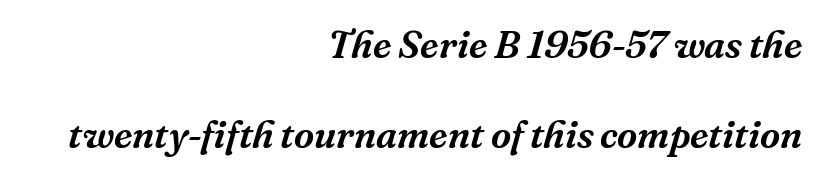
Q: Is the text italic (slanted)? A: Yes, it leans right by about 16 degrees.
Q: Is the typeface a serif or a sans-serif typeface? A: Serif.
Q: Is the text underlined? A: No.
Q: How is the paragraph aligned? A: Right-aligned.
Q: Is the spacing between letters normal or unusually wide? A: Normal.
Q: Is the spacing between lines tight, normal or loose? A: Loose.
Q: Width (condensed, normal, or wide)? A: Normal.
Q: Stroke contrast? A: Medium.
Q: x-height? A: Medium.
Q: Monospaced? A: No.
